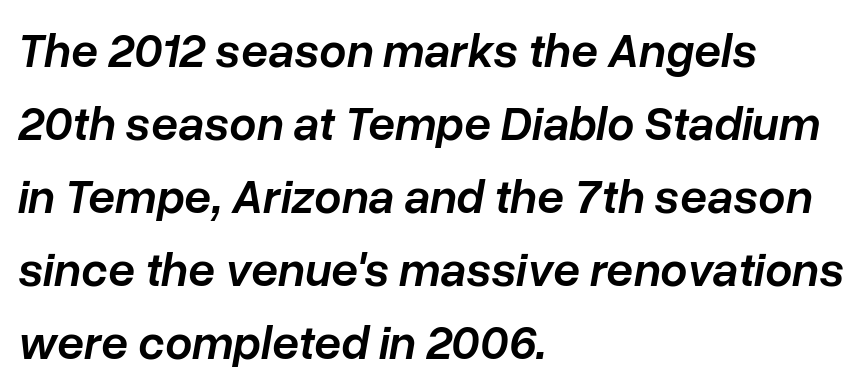
Does extra space separate the letters? No, they use regular spacing. If you drew a line through each stem, it would be angled. The passage shown is typed in a proportional face where columns would drift. A bare baseline throughout the passage. Caption: semibold face, moderately heavy strokes. This block has exactly the height ordinary leading produces.
